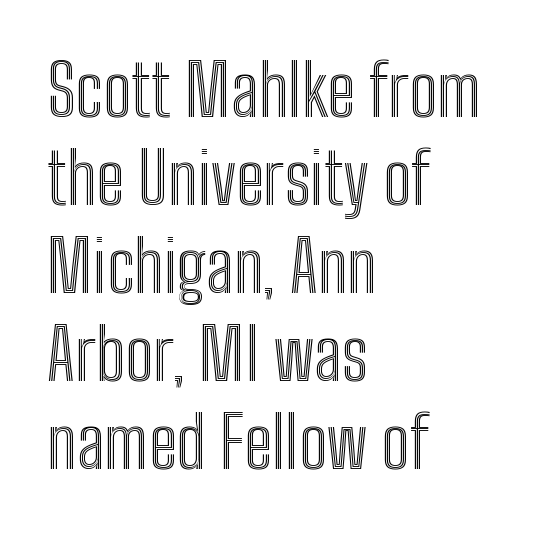
{"italic": "no", "width": "condensed", "x_height": "medium", "monospaced": "no", "underline": "no", "align": "left", "line_spacing_ratio": 1.24, "letter_spacing": "normal", "letter_spacing_em": 0.0, "glyph_px": 71}
